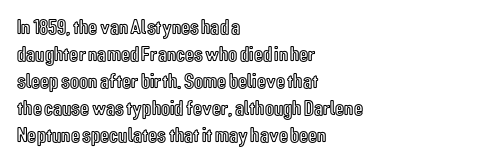
{"italic": "no", "underline": "no", "align": "left", "line_spacing": "normal", "line_spacing_ratio": 1.29, "letter_spacing": "normal", "letter_spacing_em": 0.0, "glyph_px": 21}
